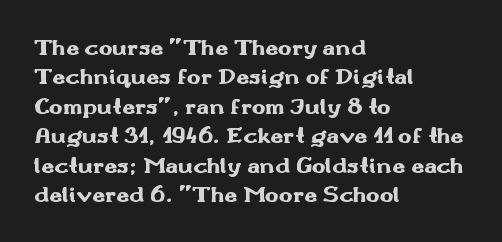
In terms of posture, this sample is upright. Whoever set this chose a conventional vertical rhythm. The space directly below the letters is spotless. A typesetter would call this zero additional tracking.
